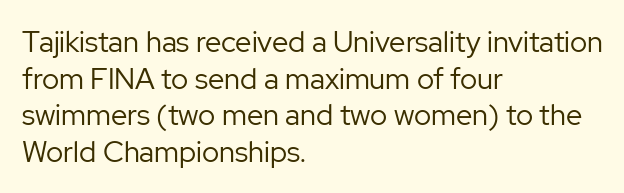
Q: Is the text bold? A: No.
Q: Is the text italic (slanted)? A: No, it is upright.
Q: Is the typeface a serif or a sans-serif typeface? A: Sans-serif.
Q: Is the text underlined? A: No.
Q: How is the paragraph aligned? A: Left-aligned.
Q: Is the spacing between letters normal or unusually wide? A: Normal.
Q: Is the spacing between lines tight, normal or loose? A: Normal.
Q: Width (condensed, normal, or wide)? A: Normal.
Q: Stroke contrast? A: Low.
Q: x-height? A: Medium.
Q: Monospaced? A: No.
